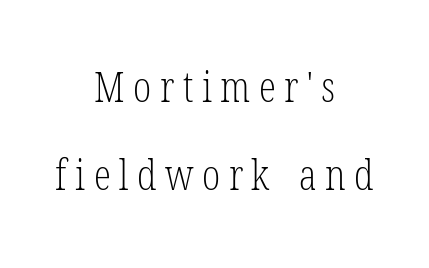
The image shows 43 px light, condensed serif type, upright; set centered, loose line spacing (2.05x), unusually wide letter spacing (+0.2 em), not underlined; low stroke contrast and a medium x-height.
